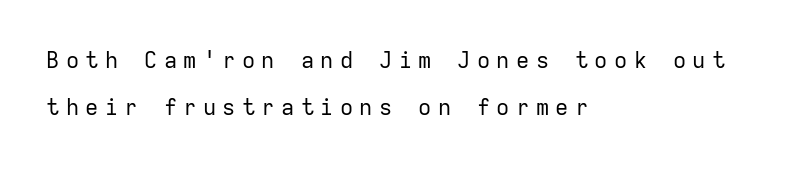
Q: Is the text bold? A: No.
Q: Is the text italic (slanted)? A: No, it is upright.
Q: Is the text underlined? A: No.
Q: How is the paragraph aligned? A: Left-aligned.
Q: Is the spacing between letters normal or unusually wide? A: Unusually wide.
Q: Is the spacing between lines tight, normal or loose? A: Loose.
